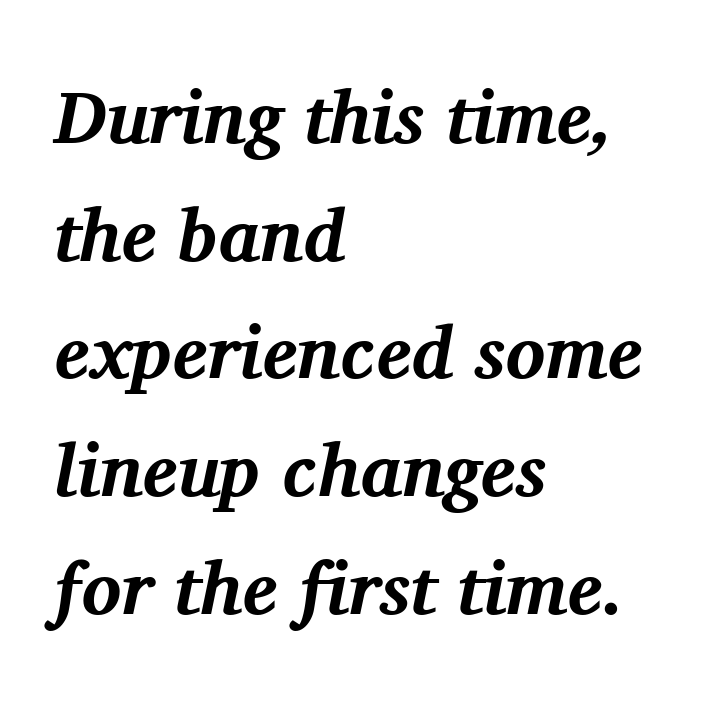
The image shows 74 px bold serif type, italic (leaning right); set left-aligned, normal line spacing (1.59x), normal letter spacing, not underlined; medium stroke contrast and a medium x-height.
